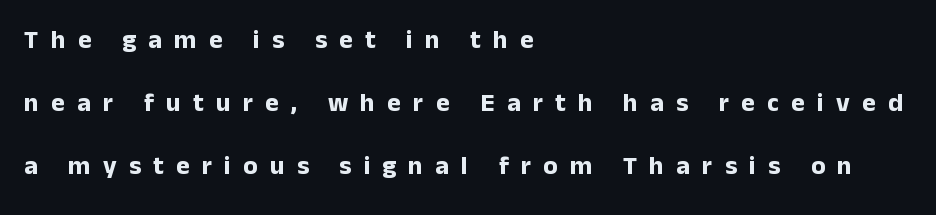
{"italic": "no", "bold": "yes", "underline": "no", "align": "left", "line_spacing": "loose", "line_spacing_ratio": 2.43, "letter_spacing": "wide", "letter_spacing_em": 0.47, "glyph_px": 26}
